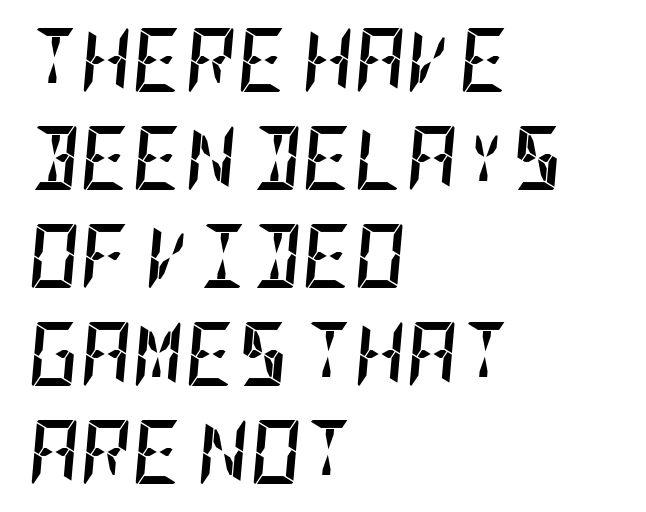
{"italic": "yes", "lean": "right", "slant_degrees": 5, "bold": "yes", "weight": "semibold", "width": "condensed", "stroke_contrast": "low", "x_height": "large", "underline": "no", "align": "left", "line_spacing": "normal", "line_spacing_ratio": 1.53, "letter_spacing": "normal", "letter_spacing_em": 0.0, "glyph_px": 64}
